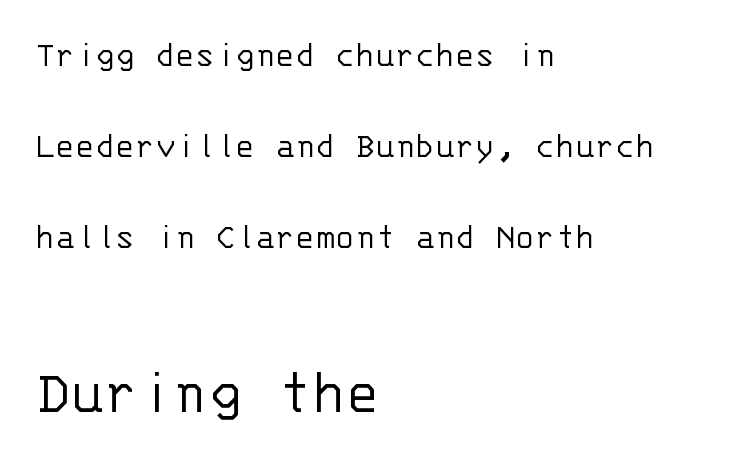
{"serif": "no", "italic": "no", "bold": "no", "weight": "light", "width": "normal", "stroke_contrast": "low", "x_height": "large", "monospaced": "yes", "underline": "no", "align": "left", "line_spacing": "loose", "line_spacing_ratio": 2.46, "letter_spacing": "normal", "letter_spacing_em": 0.0, "larger_block": "second", "size_ratio": 1.73, "glyph_px": 64}
